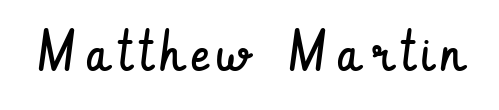
Q: Is the text bold? A: No.
Q: Is the text italic (slanted)? A: No, it is upright.
Q: Is the typeface a serif or a sans-serif typeface? A: Sans-serif.
Q: Is the text underlined? A: No.
Q: Width (condensed, normal, or wide)? A: Condensed.
Q: Stroke contrast? A: Low.
Q: x-height? A: Small.
Q: Monospaced? A: No.
